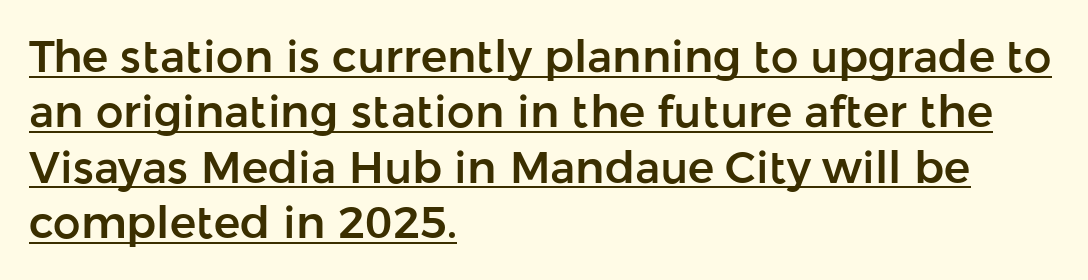
{"serif": "no", "italic": "no", "width": "normal", "stroke_contrast": "low", "x_height": "medium", "monospaced": "no", "underline": "yes", "align": "left", "line_spacing": "normal", "line_spacing_ratio": 1.26, "letter_spacing": "normal", "letter_spacing_em": 0.0, "glyph_px": 44}
